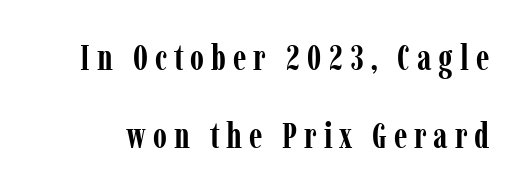
Q: Is the text bold? A: Yes.
Q: Is the text italic (slanted)? A: No, it is upright.
Q: Is the typeface a serif or a sans-serif typeface? A: Serif.
Q: Is the text underlined? A: No.
Q: Is the spacing between lines tight, normal or loose? A: Loose.
Q: Width (condensed, normal, or wide)? A: Condensed.
Q: Stroke contrast? A: Low.
Q: x-height? A: Medium.
Q: Monospaced? A: No.
